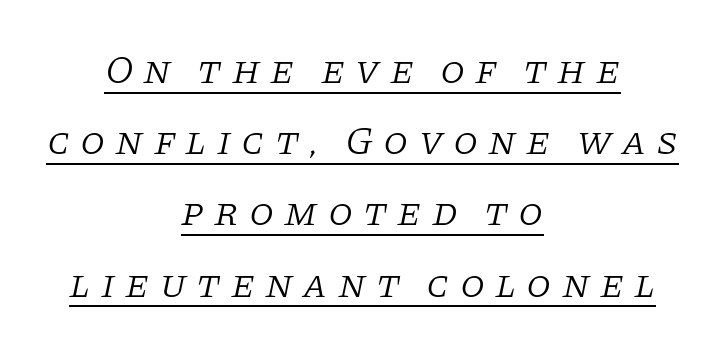
Q: Is the text bold? A: No.
Q: Is the text italic (slanted)? A: Yes, it leans right by about 11 degrees.
Q: Is the typeface a serif or a sans-serif typeface? A: Serif.
Q: Is the text underlined? A: Yes.
Q: How is the paragraph aligned? A: Centered.
Q: Is the spacing between letters normal or unusually wide? A: Unusually wide.
Q: Width (condensed, normal, or wide)? A: Normal.
Q: Stroke contrast? A: Low.
Q: x-height? A: Large.
Q: Monospaced? A: No.
